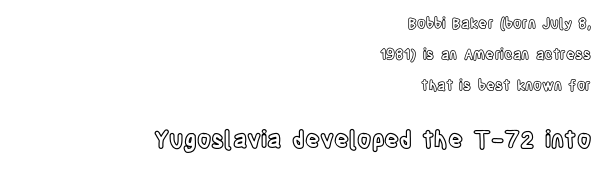
The image shows 23 px text type, upright; set right-aligned, loose line spacing (2.23x), normal letter spacing, not underlined; the second (bottom) block is 1.64x larger.
